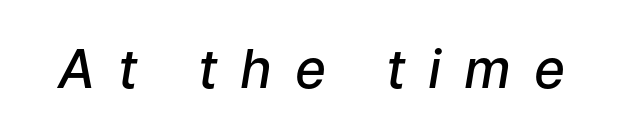
{"italic": "yes", "lean": "right", "slant_degrees": 9, "bold": "semi", "weight": "semibold", "width": "normal", "stroke_contrast": "low", "x_height": "medium", "monospaced": "no", "underline": "no", "letter_spacing": "wide", "letter_spacing_em": 0.43, "glyph_px": 53}
